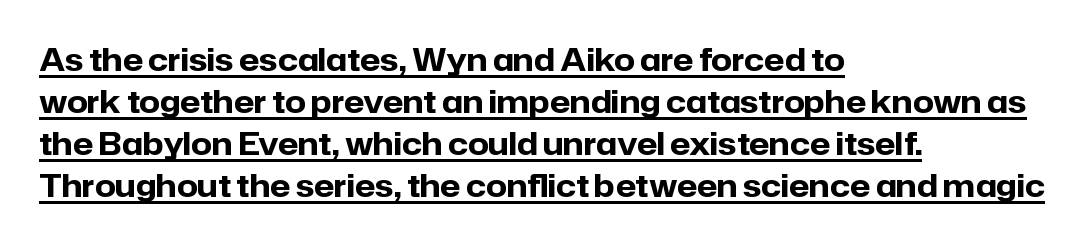
{"serif": "no", "italic": "no", "bold": "yes", "weight": "heavy", "width": "normal", "stroke_contrast": "low", "x_height": "medium", "monospaced": "no", "underline": "yes", "align": "left", "line_spacing": "normal", "line_spacing_ratio": 1.4, "letter_spacing": "normal", "letter_spacing_em": 0.0, "glyph_px": 30}
